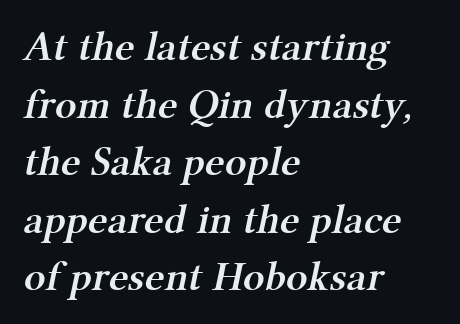
Q: Is the text bold? A: Semi-bold.
Q: Is the typeface a serif or a sans-serif typeface? A: Serif.
Q: Is the text underlined? A: No.
Q: How is the paragraph aligned? A: Left-aligned.
Q: Is the spacing between letters normal or unusually wide? A: Normal.
Q: Is the spacing between lines tight, normal or loose? A: Normal.
Q: Width (condensed, normal, or wide)? A: Normal.
Q: Stroke contrast? A: Medium.
Q: x-height? A: Medium.
Q: Monospaced? A: No.
